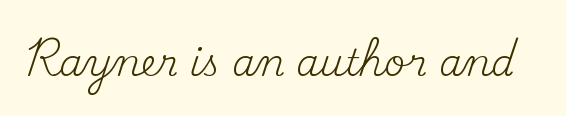
What kind of face is this? One with serifs. Is the stroke heavy? The answer is a plain regular-or-lighter. Tracking here is standard; glyphs follow each other at the usual distance. This sample has the flowing, uneven cadence of proportional lettering. The zone under the glyphs is completely vacant.
